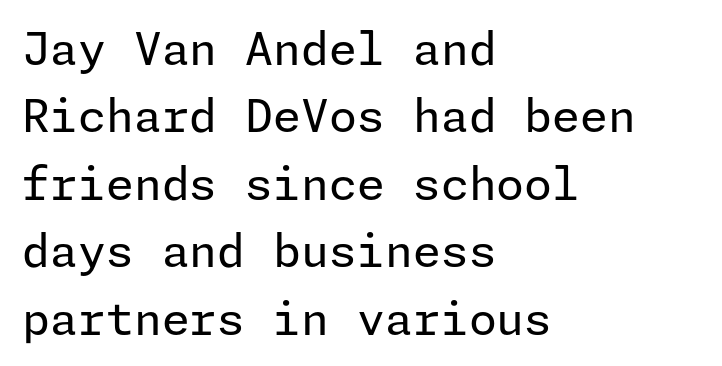
The passage shown has conventional tracking throughout. Each line starts at the same left margin while the right side varies. The lines sit at an ordinary, default distance from one another. Is this a sans? Yes — the strokes have no serifs.
